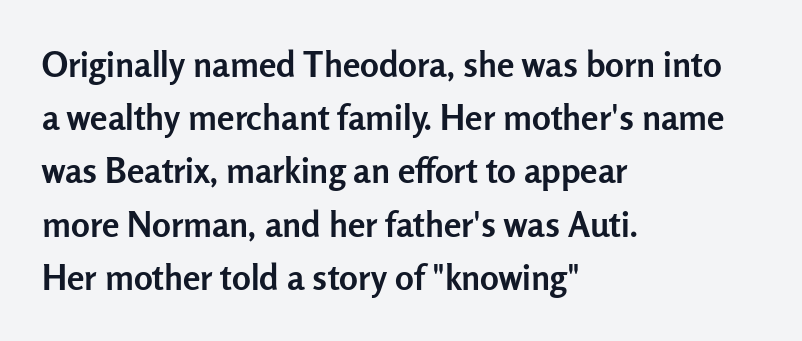
Q: Is the text bold? A: Yes.
Q: Is the text italic (slanted)? A: No, it is upright.
Q: Is the typeface a serif or a sans-serif typeface? A: Sans-serif.
Q: Is the text underlined? A: No.
Q: How is the paragraph aligned? A: Left-aligned.
Q: Is the spacing between letters normal or unusually wide? A: Normal.
Q: Is the spacing between lines tight, normal or loose? A: Normal.
Q: Width (condensed, normal, or wide)? A: Normal.
Q: Stroke contrast? A: Low.
Q: x-height? A: Medium.
Q: Monospaced? A: No.
